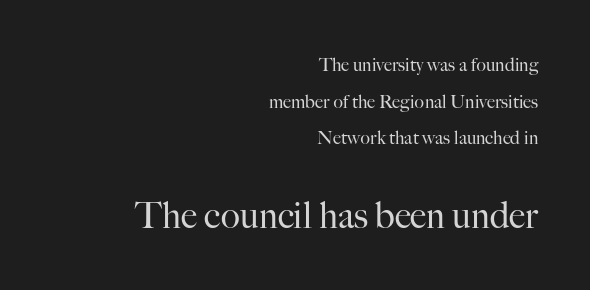
The image shows 36 px regular-weight serif type, upright; set right-aligned, loose line spacing (2.04x), normal letter spacing, not underlined; the second (bottom) block is 2.0x larger; high stroke contrast and a small x-height.
